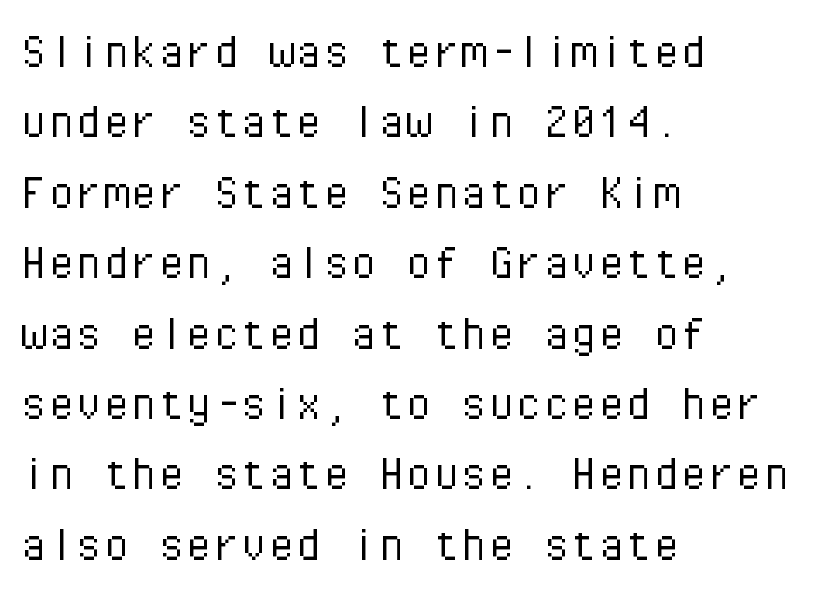
{"serif": "no", "italic": "no", "bold": "no", "weight": "light", "width": "normal", "stroke_contrast": "low", "x_height": "medium", "monospaced": "yes", "underline": "no", "align": "left", "line_spacing": "normal", "line_spacing_ratio": 1.28, "letter_spacing": "normal", "letter_spacing_em": 0.0, "glyph_px": 55}
